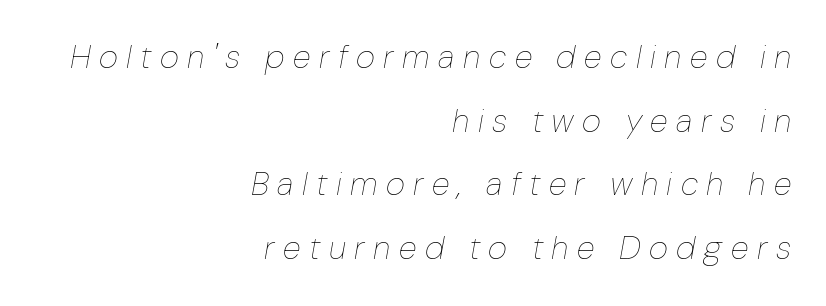
These lines were composed using italics. The horizontal fit of the characters is loose and conspicuously gappy. The glyphs are unaccompanied by any horizontal stroke below them. The strokes carry an ordinary text weight at most.
